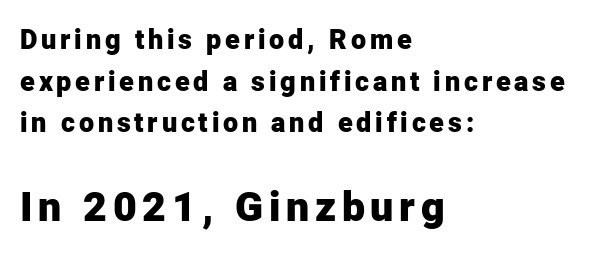
Q: Is the text bold? A: Yes.
Q: Is the text italic (slanted)? A: No, it is upright.
Q: Is the typeface a serif or a sans-serif typeface? A: Sans-serif.
Q: Is the text underlined? A: No.
Q: How is the paragraph aligned? A: Left-aligned.
Q: Is the spacing between lines tight, normal or loose? A: Normal.
Q: Which block of text is set in a larger size, the first (top) or the second (bottom)? A: The second (bottom) one.
Q: Width (condensed, normal, or wide)? A: Normal.
Q: Stroke contrast? A: Low.
Q: x-height? A: Medium.
Q: Monospaced? A: No.
